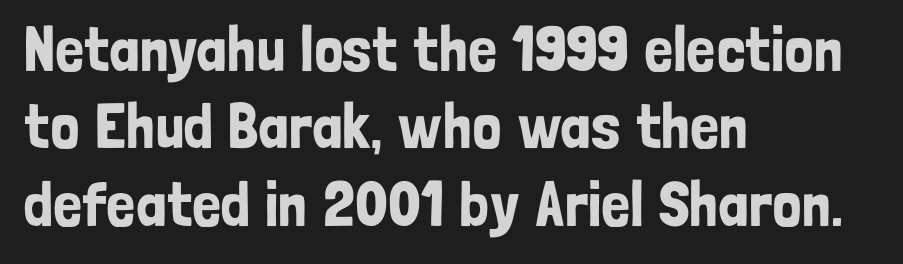
{"serif": "no", "italic": "no", "width": "condensed", "stroke_contrast": "low", "x_height": "medium", "monospaced": "no", "underline": "no", "align": "left", "line_spacing_ratio": 1.21, "letter_spacing": "normal", "letter_spacing_em": 0.0, "glyph_px": 64}
